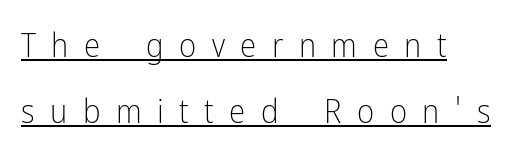
Q: Is the text bold? A: No.
Q: Is the text italic (slanted)? A: No, it is upright.
Q: Is the typeface a serif or a sans-serif typeface? A: Sans-serif.
Q: Is the text underlined? A: Yes.
Q: How is the paragraph aligned? A: Left-aligned.
Q: Is the spacing between letters normal or unusually wide? A: Unusually wide.
Q: Is the spacing between lines tight, normal or loose? A: Loose.
Q: Width (condensed, normal, or wide)? A: Condensed.
Q: Stroke contrast? A: Low.
Q: x-height? A: Medium.
Q: Monospaced? A: No.
